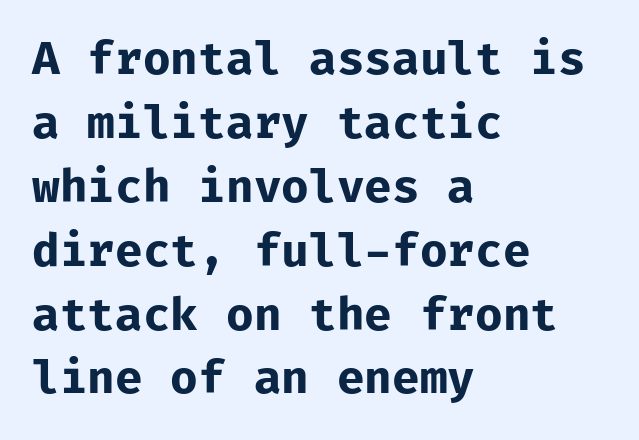
The image shows 45 px bold sans-serif type, upright, monospaced; set left-aligned, normal line spacing (1.42x), normal letter spacing, not underlined; low stroke contrast and a medium x-height.
